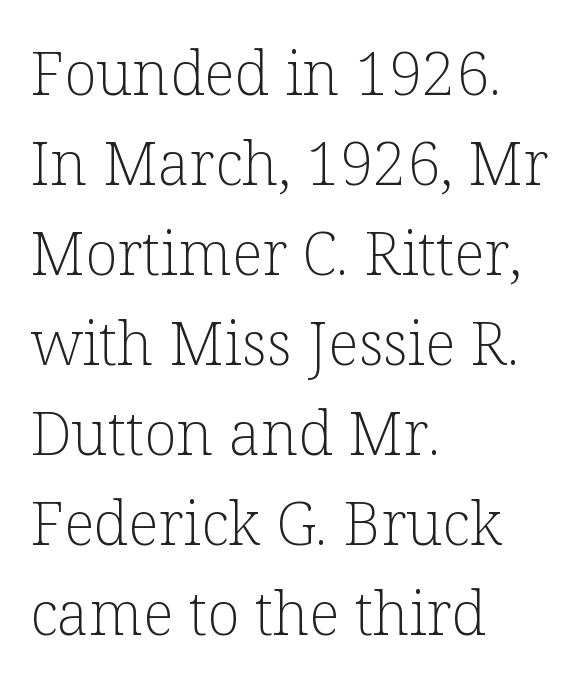
Q: Is the text bold? A: No.
Q: Is the text italic (slanted)? A: No, it is upright.
Q: Is the typeface a serif or a sans-serif typeface? A: Serif.
Q: Is the text underlined? A: No.
Q: How is the paragraph aligned? A: Left-aligned.
Q: Is the spacing between letters normal or unusually wide? A: Normal.
Q: Is the spacing between lines tight, normal or loose? A: Normal.
Q: Width (condensed, normal, or wide)? A: Normal.
Q: Stroke contrast? A: Low.
Q: x-height? A: Medium.
Q: Monospaced? A: No.
